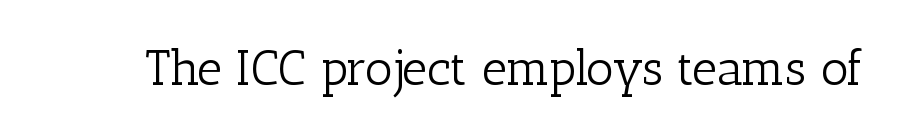
{"serif": "yes", "italic": "no", "bold": "no", "weight": "light", "width": "normal", "stroke_contrast": "low", "x_height": "medium", "monospaced": "no", "underline": "no", "letter_spacing": "normal", "letter_spacing_em": 0.0, "glyph_px": 49}
